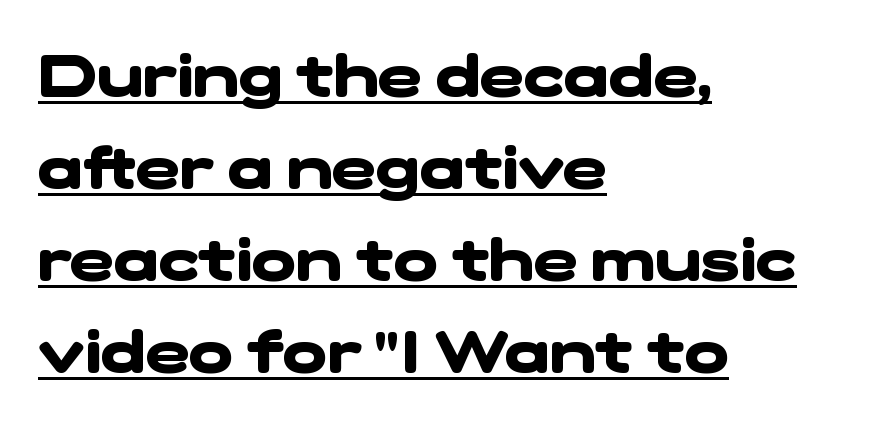
{"serif": "no", "bold": "yes", "weight": "heavy", "width": "wide", "stroke_contrast": "low", "x_height": "medium", "monospaced": "no", "underline": "yes", "align": "left", "line_spacing": "normal", "line_spacing_ratio": 1.56, "letter_spacing": "normal", "letter_spacing_em": 0.0, "glyph_px": 59}
